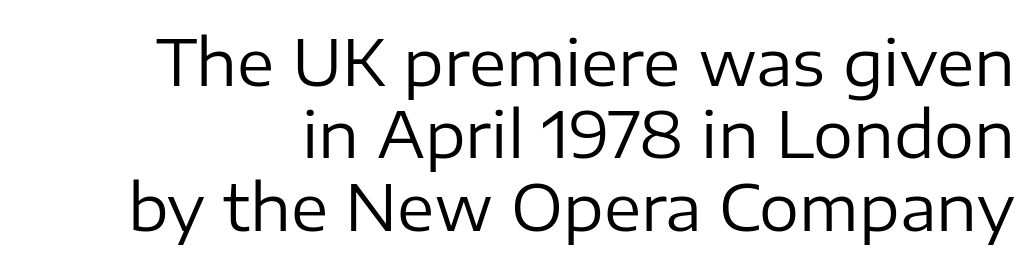
{"serif": "no", "italic": "no", "bold": "no", "weight": "regular", "width": "normal", "stroke_contrast": "low", "x_height": "medium", "monospaced": "no", "underline": "no", "line_spacing": "tight", "line_spacing_ratio": 1.15, "letter_spacing": "normal", "letter_spacing_em": 0.0, "glyph_px": 63}
